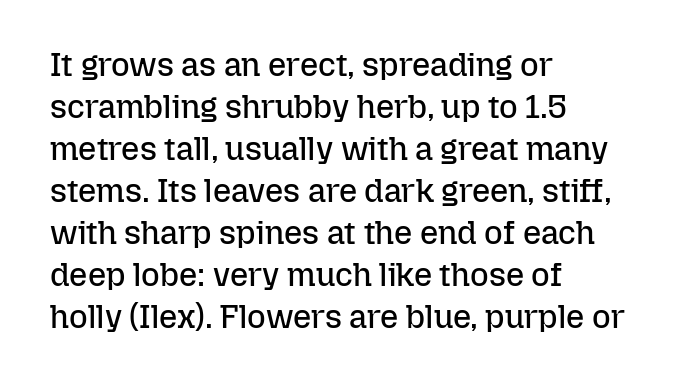
Q: Is the text bold? A: No.
Q: Is the text italic (slanted)? A: No, it is upright.
Q: Is the text underlined? A: No.
Q: How is the paragraph aligned? A: Left-aligned.
Q: Is the spacing between letters normal or unusually wide? A: Normal.
Q: Is the spacing between lines tight, normal or loose? A: Normal.
Q: Width (condensed, normal, or wide)? A: Normal.
Q: Stroke contrast? A: Low.
Q: x-height? A: Medium.
Q: Monospaced? A: No.
